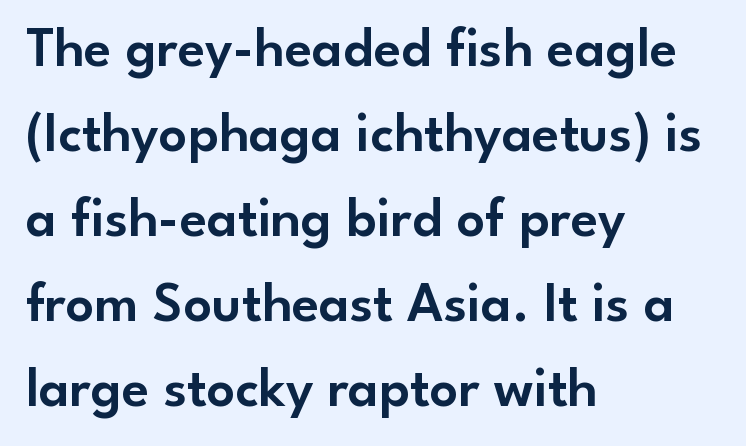
Q: Is the text italic (slanted)? A: No, it is upright.
Q: Is the typeface a serif or a sans-serif typeface? A: Sans-serif.
Q: Is the text underlined? A: No.
Q: How is the paragraph aligned? A: Left-aligned.
Q: Is the spacing between letters normal or unusually wide? A: Normal.
Q: Is the spacing between lines tight, normal or loose? A: Normal.
Q: Width (condensed, normal, or wide)? A: Normal.
Q: Stroke contrast? A: Low.
Q: x-height? A: Small.
Q: Monospaced? A: No.
